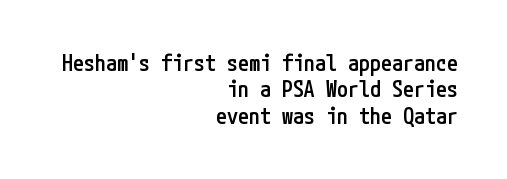
{"italic": "no", "bold": "semi", "underline": "no", "align": "right", "line_spacing_ratio": 1.2, "letter_spacing": "normal", "letter_spacing_em": 0.0, "glyph_px": 22}
